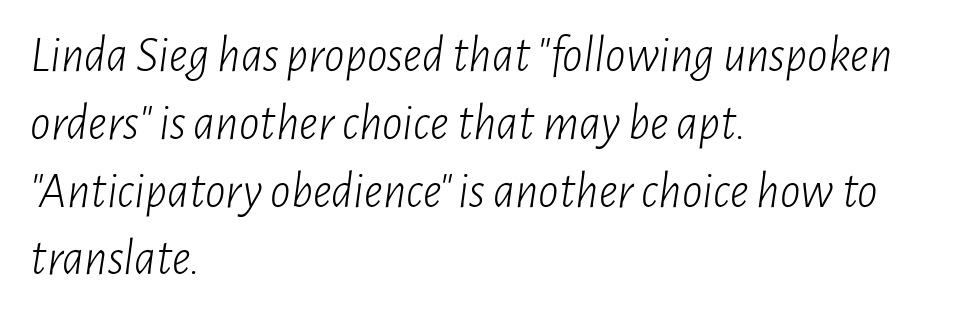
The rag falls on the right side of this text block. The passage shown leans; its letterforms are oblique. Weight: in the light-to-regular range. The gap between lines stays unmarked. These lines sit exactly where default settings would place them. The face used here is proportionally spaced, like ordinary book or web type.
